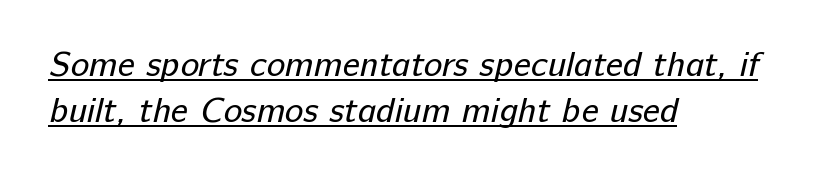
Q: Is the text bold? A: No.
Q: Is the typeface a serif or a sans-serif typeface? A: Sans-serif.
Q: Is the text underlined? A: Yes.
Q: How is the paragraph aligned? A: Left-aligned.
Q: Is the spacing between letters normal or unusually wide? A: Normal.
Q: Is the spacing between lines tight, normal or loose? A: Normal.
Q: Width (condensed, normal, or wide)? A: Normal.
Q: Stroke contrast? A: Low.
Q: x-height? A: Medium.
Q: Monospaced? A: No.
